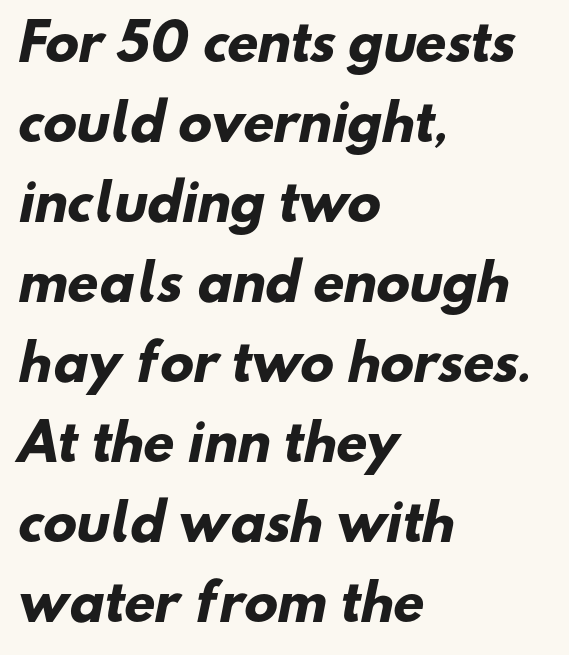
{"serif": "no", "bold": "yes", "weight": "heavy", "width": "normal", "stroke_contrast": "low", "x_height": "small", "monospaced": "no", "underline": "no", "align": "left", "line_spacing": "normal", "line_spacing_ratio": 1.6, "letter_spacing": "normal", "letter_spacing_em": 0.0, "glyph_px": 50}
